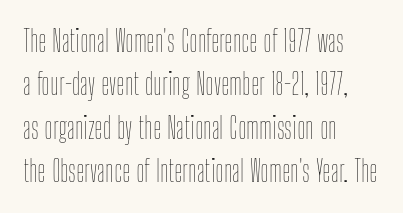
The image shows 29 px thin, condensed type, upright; set left-aligned, normal line spacing (1.5x), normal letter spacing, not underlined; low stroke contrast and a medium x-height.
